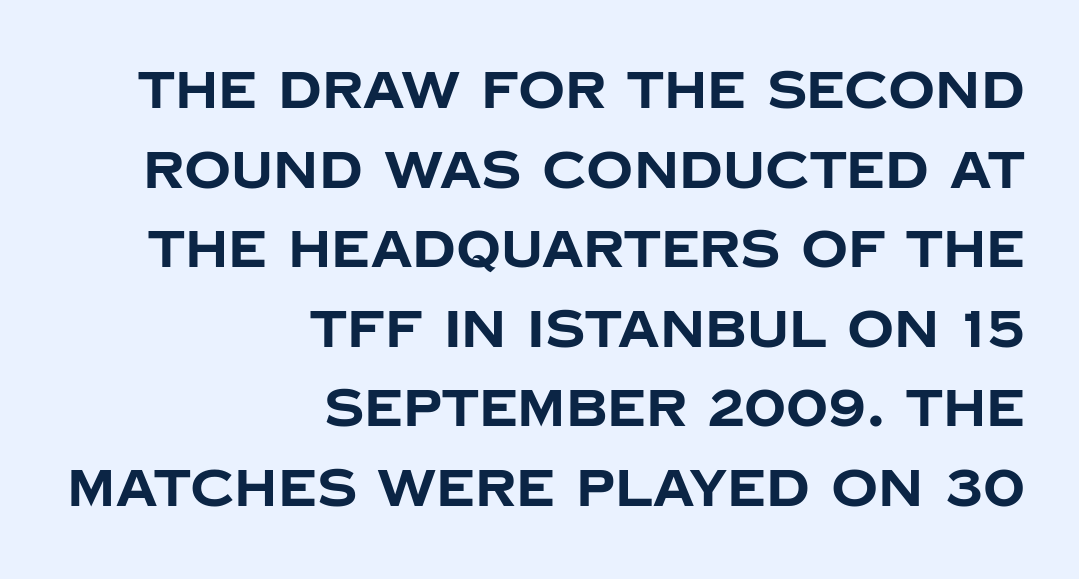
The image shows 52 px bold sans-serif type, upright; set right-aligned, normal line spacing (1.53x), normal letter spacing, not underlined; low stroke contrast and a large x-height.
